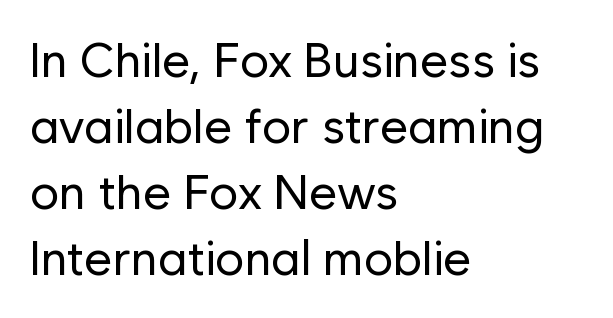
{"serif": "no", "italic": "no", "bold": "no", "weight": "regular", "width": "normal", "stroke_contrast": "low", "x_height": "medium", "monospaced": "no", "underline": "no", "align": "left", "line_spacing": "normal", "line_spacing_ratio": 1.35, "letter_spacing": "normal", "letter_spacing_em": 0.0, "glyph_px": 49}
